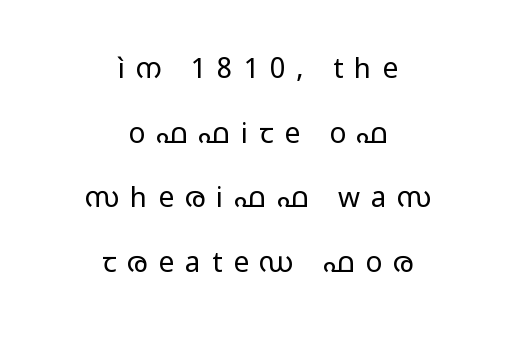
{"serif": "no", "italic": "no", "bold": "no", "weight": "regular", "width": "wide", "stroke_contrast": "low", "x_height": "medium", "monospaced": "no", "underline": "no", "align": "center", "line_spacing": "loose", "line_spacing_ratio": 2.31, "letter_spacing": "wide", "letter_spacing_em": 0.39, "glyph_px": 28}
